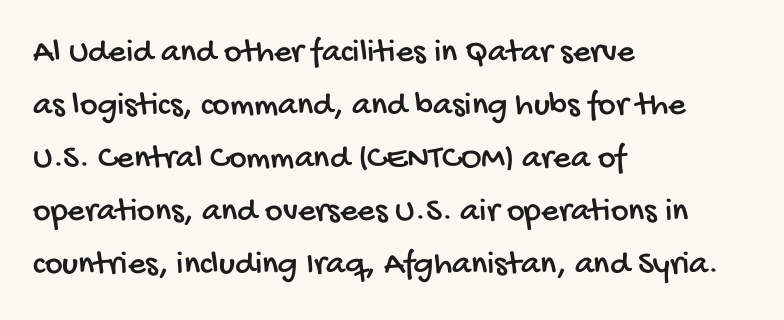
Font category for this specimen: sans-serif. Is this a fixed-width face? No — the glyphs have proportional, varying widths. Short and long lines alike share a common starting point at left. The designer left line spacing at the default. Beneath every word, the page is bare.
